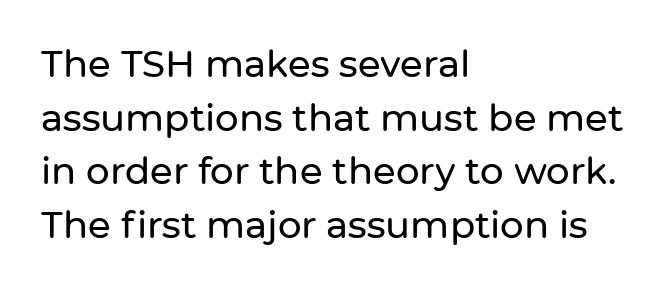
{"serif": "no", "italic": "no", "width": "normal", "stroke_contrast": "low", "x_height": "medium", "monospaced": "no", "underline": "no", "align": "left", "line_spacing": "normal", "line_spacing_ratio": 1.45, "letter_spacing": "normal", "letter_spacing_em": 0.0, "glyph_px": 37}
